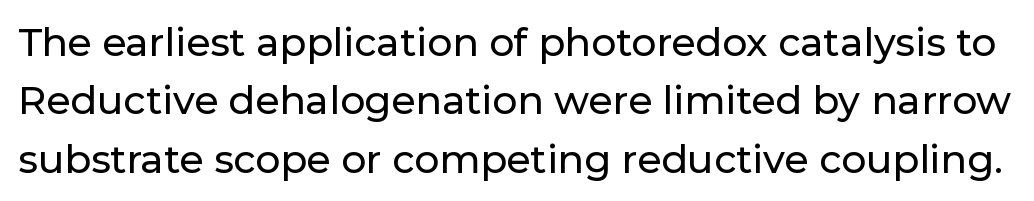
Q: Is the text italic (slanted)? A: No, it is upright.
Q: Is the typeface a serif or a sans-serif typeface? A: Sans-serif.
Q: Is the text underlined? A: No.
Q: Is the spacing between letters normal or unusually wide? A: Normal.
Q: Is the spacing between lines tight, normal or loose? A: Normal.
Q: Width (condensed, normal, or wide)? A: Normal.
Q: Stroke contrast? A: Low.
Q: x-height? A: Medium.
Q: Monospaced? A: No.
